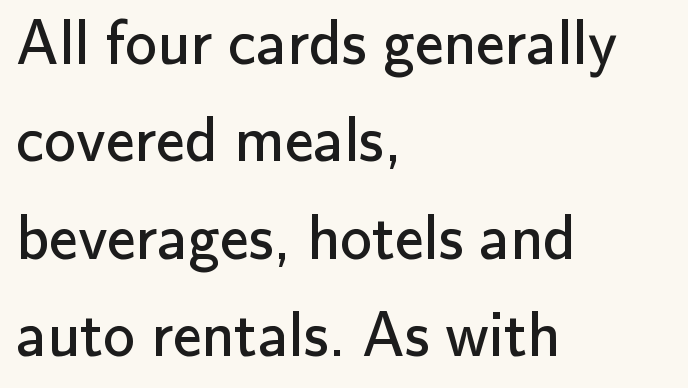
The image shows 64 px regular-weight sans-serif type, upright; set left-aligned, normal line spacing (1.52x), normal letter spacing, not underlined; low stroke contrast and a small x-height.
